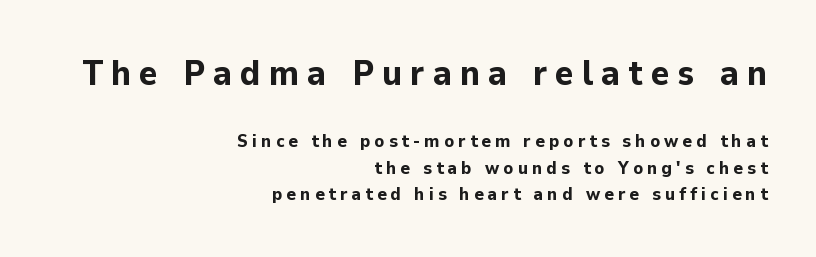
The image shows 35 px bold sans-serif type, upright; set right-aligned, normal line spacing (1.47x), unusually wide letter spacing (+0.23 em), not underlined; the first (top) block is 1.94x larger; low stroke contrast and a medium x-height.
